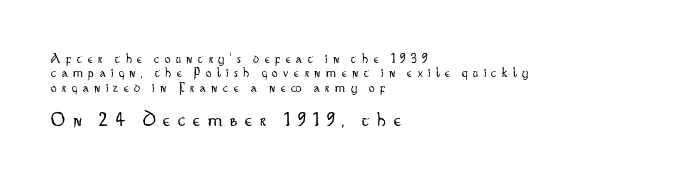
Q: Is the text bold? A: No.
Q: Is the text italic (slanted)? A: No, it is upright.
Q: Is the text underlined? A: No.
Q: How is the paragraph aligned? A: Left-aligned.
Q: Is the spacing between letters normal or unusually wide? A: Unusually wide.
Q: Is the spacing between lines tight, normal or loose? A: Tight.
Q: Which block of text is set in a larger size, the first (top) or the second (bottom)? A: The second (bottom) one.
